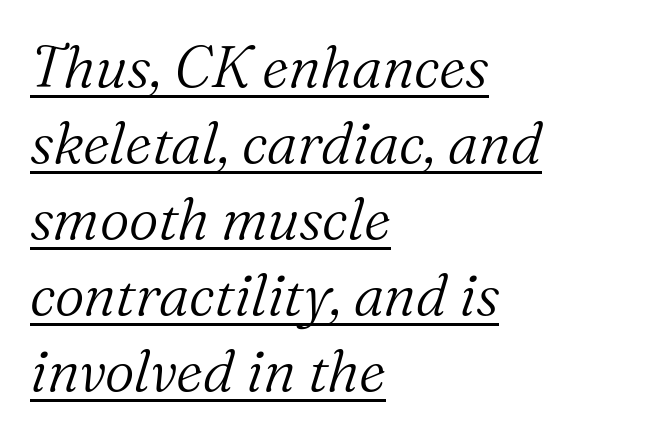
{"serif": "yes", "italic": "yes", "lean": "right", "slant_degrees": 16, "bold": "no", "weight": "light", "width": "normal", "stroke_contrast": "medium", "x_height": "medium", "monospaced": "no", "underline": "yes", "align": "left", "line_spacing": "normal", "line_spacing_ratio": 1.31, "letter_spacing": "normal", "letter_spacing_em": 0.0, "glyph_px": 58}
